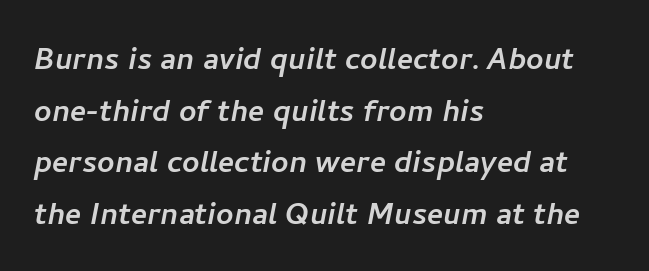
The image shows 38 px sans-serif type; set left-aligned, normal line spacing (1.36x), normal letter spacing, not underlined; low stroke contrast and a medium x-height.
